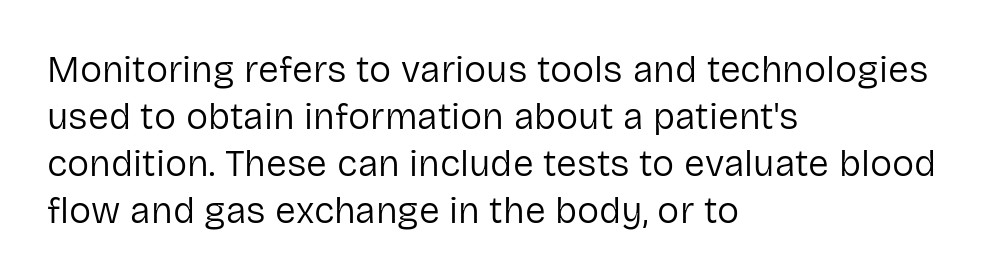
{"serif": "no", "italic": "no", "bold": "no", "weight": "regular", "width": "normal", "stroke_contrast": "low", "x_height": "medium", "monospaced": "no", "underline": "no", "align": "left", "line_spacing": "normal", "line_spacing_ratio": 1.27, "letter_spacing": "normal", "letter_spacing_em": 0.0, "glyph_px": 37}
